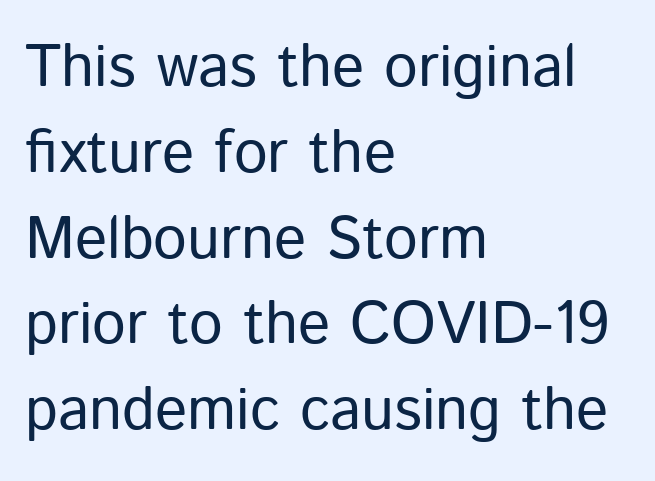
{"serif": "no", "italic": "no", "bold": "no", "weight": "regular", "width": "normal", "stroke_contrast": "low", "x_height": "medium", "monospaced": "no", "underline": "no", "align": "left", "line_spacing": "normal", "line_spacing_ratio": 1.43, "letter_spacing": "normal", "letter_spacing_em": 0.0, "glyph_px": 60}
